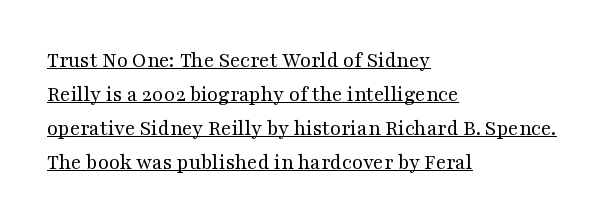
Q: Is the text bold? A: No.
Q: Is the text italic (slanted)? A: No, it is upright.
Q: Is the text underlined? A: Yes.
Q: How is the paragraph aligned? A: Left-aligned.
Q: Is the spacing between letters normal or unusually wide? A: Normal.
Q: Is the spacing between lines tight, normal or loose? A: Normal.
